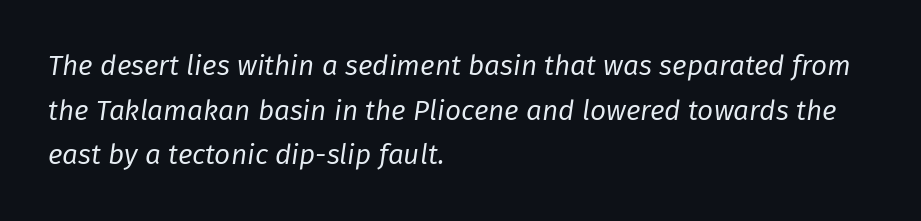
Q: Is the text bold? A: No.
Q: Is the text italic (slanted)? A: Yes, it leans right by about 8 degrees.
Q: Is the text underlined? A: No.
Q: How is the paragraph aligned? A: Left-aligned.
Q: Is the spacing between letters normal or unusually wide? A: Normal.
Q: Is the spacing between lines tight, normal or loose? A: Normal.
Q: Width (condensed, normal, or wide)? A: Normal.
Q: Stroke contrast? A: Low.
Q: x-height? A: Medium.
Q: Monospaced? A: No.
